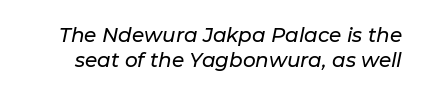
Q: Is the text italic (slanted)? A: Yes, it leans right by about 11 degrees.
Q: Is the text underlined? A: No.
Q: Is the spacing between letters normal or unusually wide? A: Normal.
